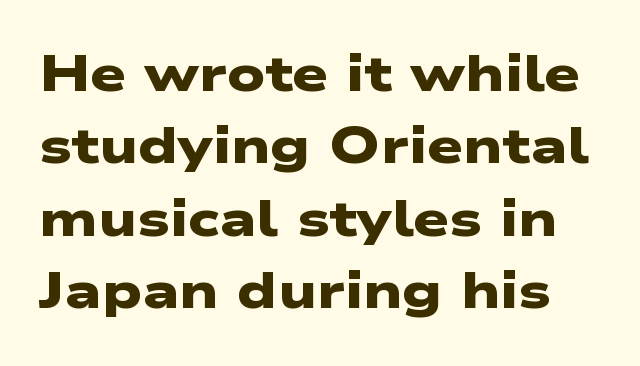
Q: Is the text bold? A: Yes.
Q: Is the typeface a serif or a sans-serif typeface? A: Sans-serif.
Q: Is the text underlined? A: No.
Q: Is the spacing between letters normal or unusually wide? A: Normal.
Q: Is the spacing between lines tight, normal or loose? A: Normal.
Q: Width (condensed, normal, or wide)? A: Wide.
Q: Stroke contrast? A: Low.
Q: x-height? A: Medium.
Q: Monospaced? A: No.
